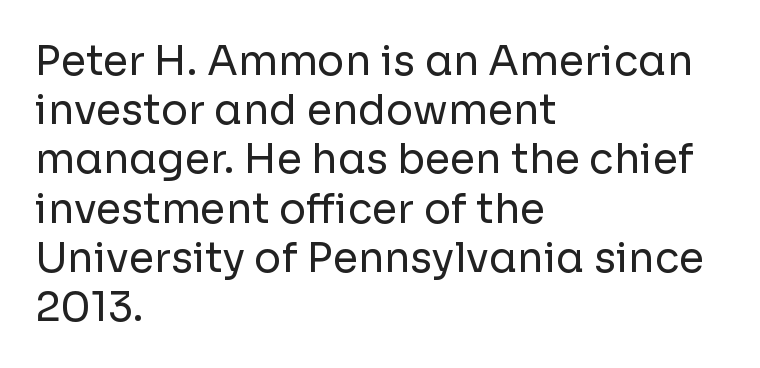
The image shows 41 px regular-weight sans-serif type, upright; set left-aligned, line spacing 1.2x, normal letter spacing, not underlined; low stroke contrast and a medium x-height.
